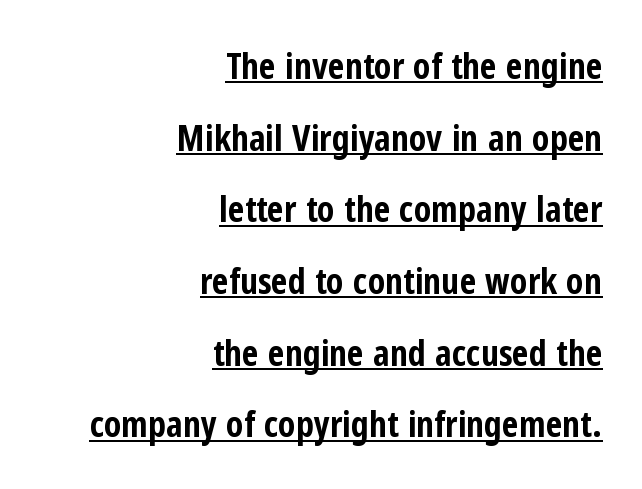
Tall strokes in this sample are plumb rather than angled. Compared with typical paragraphs, the rows here are farther apart. This is underlined copy, the kind a proofreader might mark for attention. The lines in this sample share a right terminus and differ only in where they begin.
